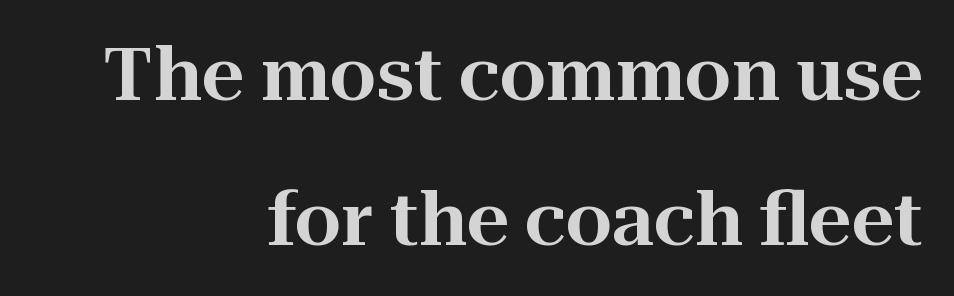
The image shows 74 px serif type, upright; set right-aligned, loose line spacing (1.96x), normal letter spacing, not underlined; high stroke contrast and a medium x-height.
